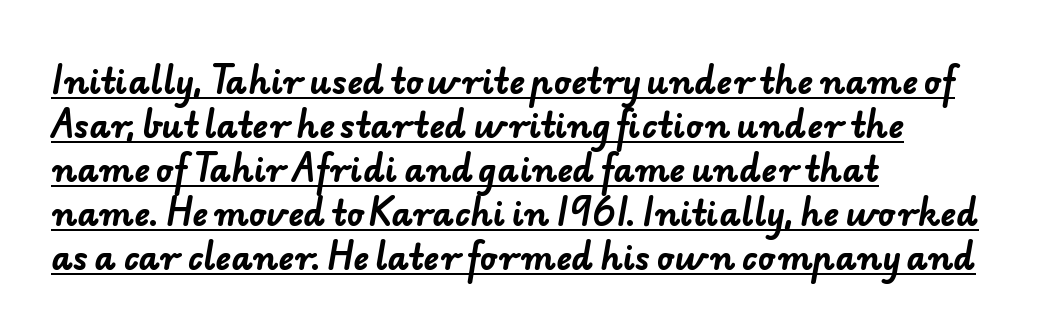
{"serif": "no", "bold": "yes", "weight": "bold", "width": "normal", "stroke_contrast": "low", "x_height": "small", "monospaced": "no", "underline": "yes", "align": "left", "line_spacing": "normal", "line_spacing_ratio": 1.33, "letter_spacing": "normal", "letter_spacing_em": 0.0, "glyph_px": 33}
